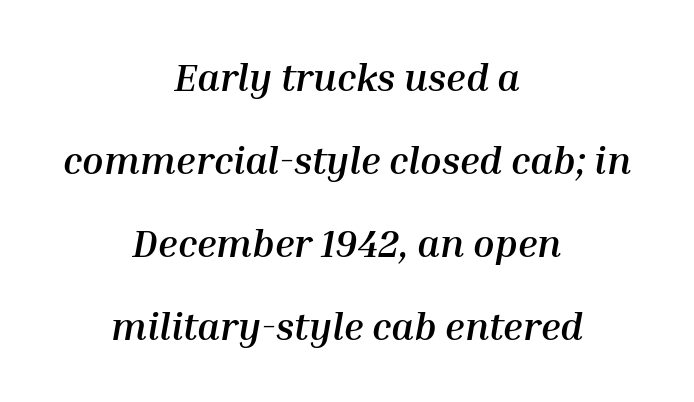
Looking at the ascenders, they clearly lean. Spacing between characters is what you'd get straight out of the box. Which margin do the lines hug? Neither — every line sits in the middle. Note the varied advance widths — an 'i' is clearly narrower than an 'm'. Successive baselines arrive slowly, with a big drop between each.
